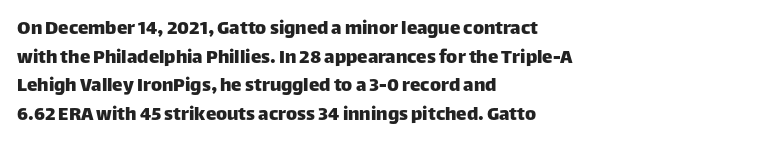
Q: Is the text italic (slanted)? A: No, it is upright.
Q: Is the text underlined? A: No.
Q: How is the paragraph aligned? A: Left-aligned.
Q: Is the spacing between letters normal or unusually wide? A: Normal.
Q: Is the spacing between lines tight, normal or loose? A: Normal.
